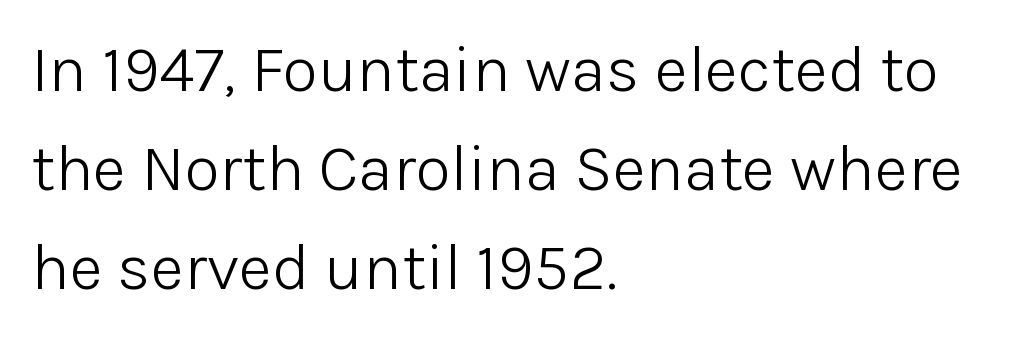
Q: Is the text bold? A: No.
Q: Is the text italic (slanted)? A: No, it is upright.
Q: Is the typeface a serif or a sans-serif typeface? A: Sans-serif.
Q: Is the text underlined? A: No.
Q: How is the paragraph aligned? A: Left-aligned.
Q: Is the spacing between letters normal or unusually wide? A: Normal.
Q: Is the spacing between lines tight, normal or loose? A: Normal.
Q: Width (condensed, normal, or wide)? A: Normal.
Q: Stroke contrast? A: Low.
Q: x-height? A: Medium.
Q: Monospaced? A: No.
